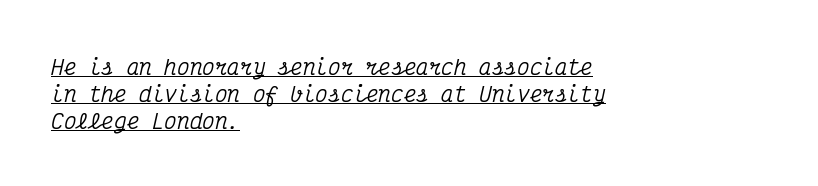
Q: Is the text italic (slanted)? A: Yes, it leans right by about 12 degrees.
Q: Is the text underlined? A: Yes.
Q: How is the paragraph aligned? A: Left-aligned.
Q: Is the spacing between letters normal or unusually wide? A: Normal.
Q: Is the spacing between lines tight, normal or loose? A: Normal.
